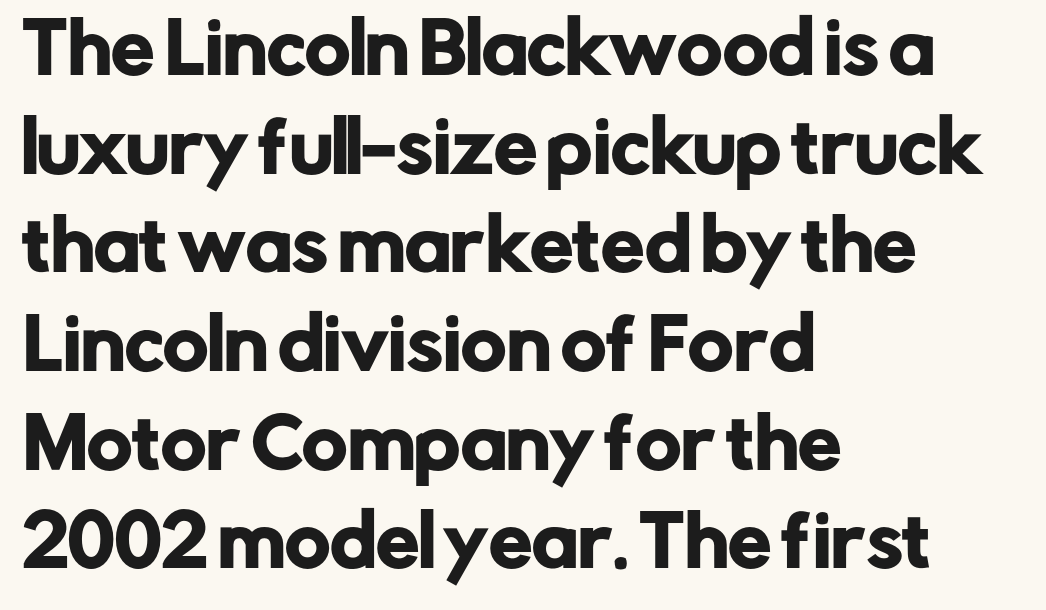
The image shows 69 px sans-serif type, upright; set left-aligned, normal line spacing (1.43x), normal letter spacing, not underlined; low stroke contrast and a medium x-height.
